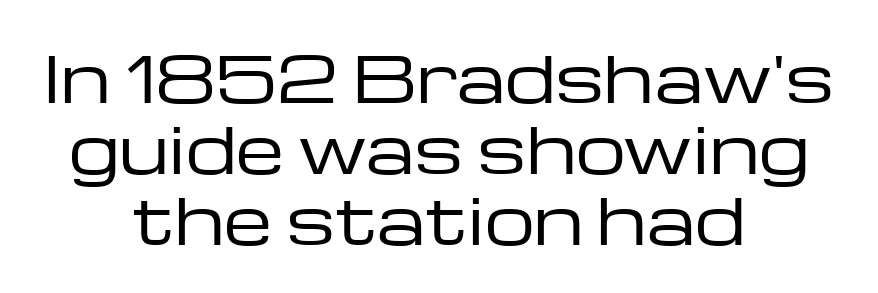
Glance below the letters and you will spot only blank space. The weight would be labelled regular, book, light, or lighter still. Does the type have serifs? No, each stem ends abruptly. Whoever set this chose condensed vertical rhythm over breathing room. The rendering uses natural spacing where letterforms have individual widths. A centered setting, common on invitations and titles, is used for this passage.
